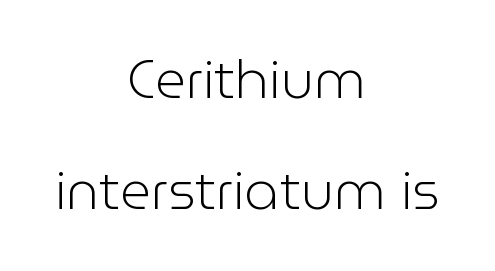
The image shows 54 px light sans-serif type, upright; set centered, loose line spacing (2.06x), normal letter spacing, not underlined; low stroke contrast and a medium x-height.
